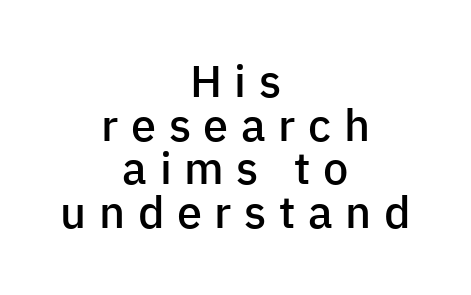
{"serif": "no", "italic": "no", "bold": "semi", "weight": "semibold", "width": "normal", "stroke_contrast": "low", "x_height": "medium", "monospaced": "no", "underline": "no", "align": "center", "line_spacing": "tight", "line_spacing_ratio": 0.97, "letter_spacing": "wide", "letter_spacing_em": 0.28, "glyph_px": 45}
